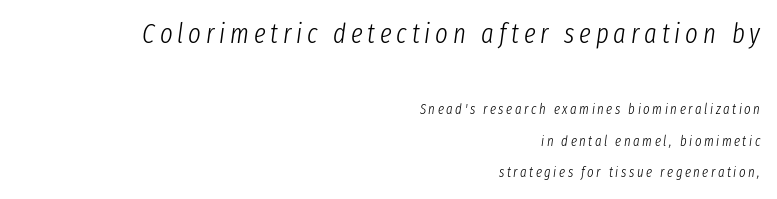
The image shows 27 px text type, italic (leaning right); set right-aligned, loose line spacing (2.27x), not underlined; the first (top) block is 1.93x larger.
